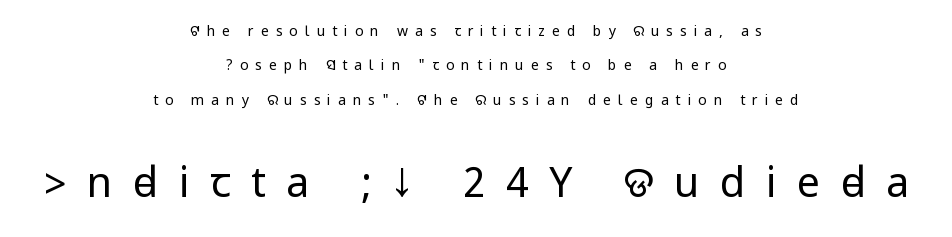
Q: Is the text bold? A: No.
Q: Is the text italic (slanted)? A: No, it is upright.
Q: Is the typeface a serif or a sans-serif typeface? A: Sans-serif.
Q: Is the text underlined? A: No.
Q: How is the paragraph aligned? A: Centered.
Q: Is the spacing between letters normal or unusually wide? A: Unusually wide.
Q: Is the spacing between lines tight, normal or loose? A: Loose.
Q: Which block of text is set in a larger size, the first (top) or the second (bottom)? A: The second (bottom) one.
Q: Width (condensed, normal, or wide)? A: Condensed.
Q: Stroke contrast? A: Low.
